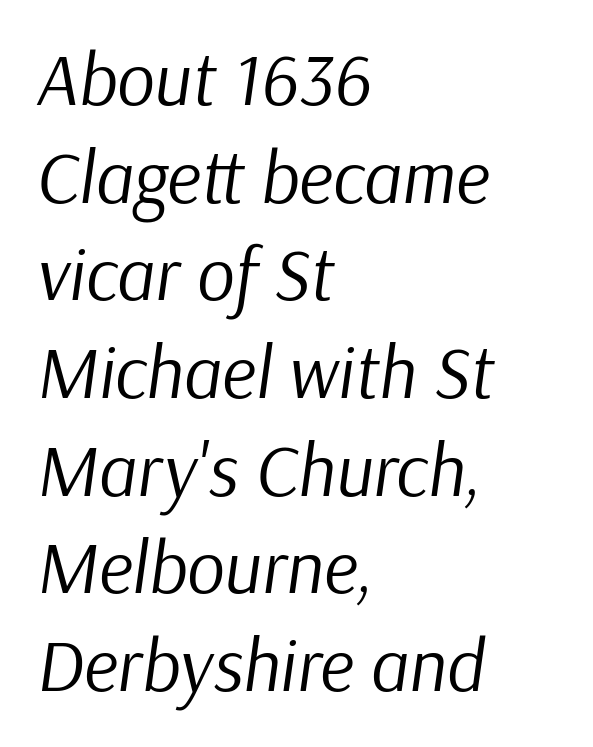
The image shows 74 px regular-weight type, italic (leaning right); set left-aligned, normal line spacing (1.32x), normal letter spacing, not underlined; low stroke contrast and a medium x-height.
